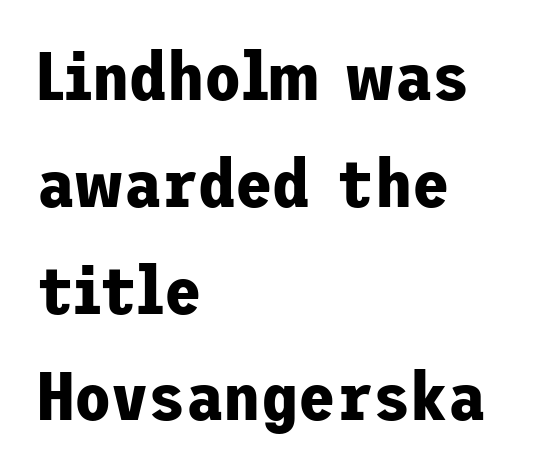
The image shows 68 px bold sans-serif type, upright; set left-aligned, normal line spacing (1.57x), normal letter spacing, not underlined; low stroke contrast and a medium x-height.
